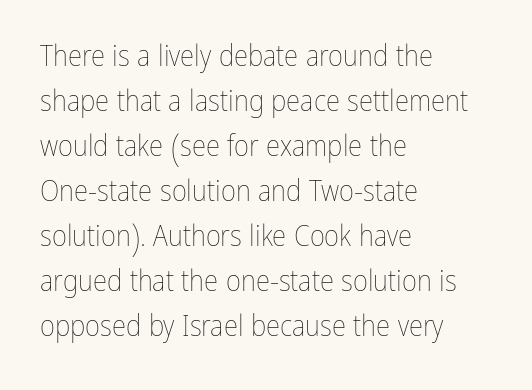
No extra ink here — the face is not bold. Line spacing here is normal. The rendering anchors every line to the left-hand side. Any mark beneath the type? The region is blank.
